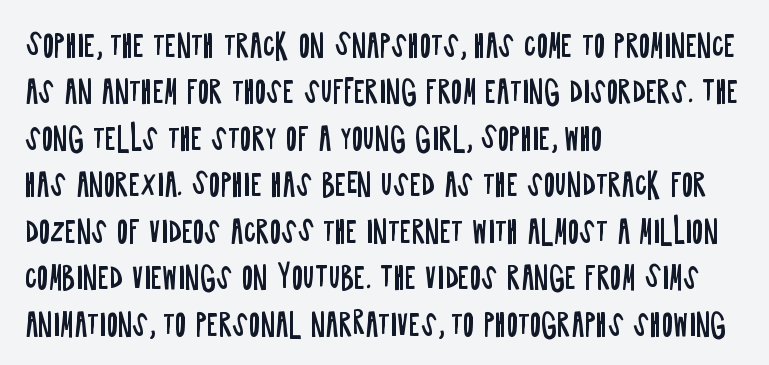
Spacing verdict: proportional, widths tailored to each character. Each stroke keeps to a modest, everyday thickness or less. Type without underlining. Characters follow at the spacing the type designer built in. Do the letters lean? They stand straight.
